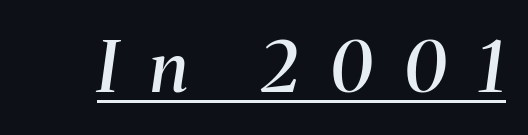
Q: Is the text bold? A: Semi-bold.
Q: Is the text italic (slanted)? A: Yes, it leans right by about 8 degrees.
Q: Is the typeface a serif or a sans-serif typeface? A: Serif.
Q: Is the text underlined? A: Yes.
Q: Is the spacing between letters normal or unusually wide? A: Unusually wide.
Q: Width (condensed, normal, or wide)? A: Normal.
Q: Stroke contrast? A: Medium.
Q: x-height? A: Medium.
Q: Monospaced? A: No.
